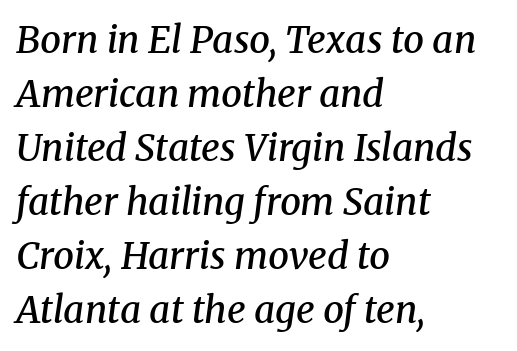
Q: Is the text bold? A: Semi-bold.
Q: Is the text italic (slanted)? A: Yes, it leans right by about 8 degrees.
Q: Is the typeface a serif or a sans-serif typeface? A: Serif.
Q: Is the text underlined? A: No.
Q: How is the paragraph aligned? A: Left-aligned.
Q: Is the spacing between letters normal or unusually wide? A: Normal.
Q: Is the spacing between lines tight, normal or loose? A: Normal.
Q: Width (condensed, normal, or wide)? A: Normal.
Q: Stroke contrast? A: Medium.
Q: x-height? A: Medium.
Q: Monospaced? A: No.
